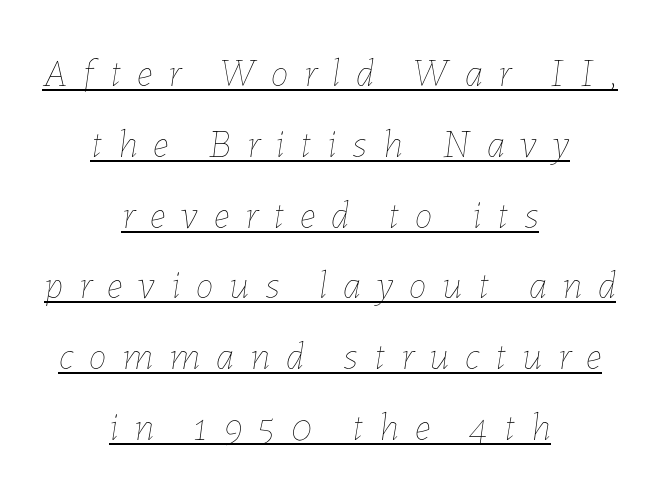
{"italic": "yes", "lean": "right", "slant_degrees": 7, "bold": "no", "weight": "thin", "width": "normal", "stroke_contrast": "low", "x_height": "medium", "monospaced": "no", "underline": "yes", "align": "center", "line_spacing_ratio": 1.77, "letter_spacing": "wide", "letter_spacing_em": 0.4, "glyph_px": 40}
